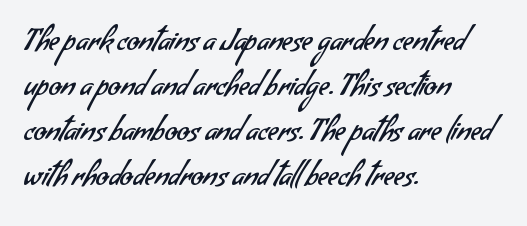
The image shows 29 px regular-weight sans-serif type; set left-aligned, normal line spacing (1.55x), normal letter spacing, not underlined; low stroke contrast and a small x-height.
